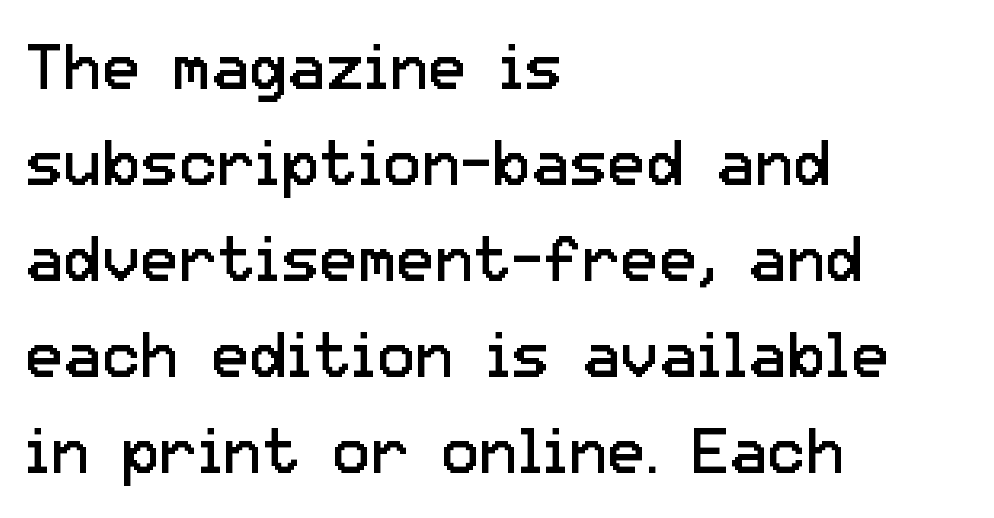
The image shows 64 px regular-weight sans-serif type, upright; set left-aligned, normal line spacing (1.5x), normal letter spacing, not underlined; low stroke contrast and a medium x-height.
